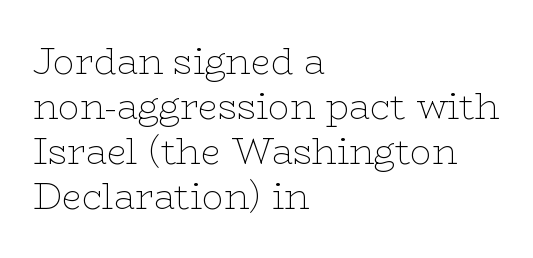
Q: Is the text bold? A: No.
Q: Is the text italic (slanted)? A: No, it is upright.
Q: Is the typeface a serif or a sans-serif typeface? A: Serif.
Q: Is the text underlined? A: No.
Q: How is the paragraph aligned? A: Left-aligned.
Q: Is the spacing between letters normal or unusually wide? A: Normal.
Q: Is the spacing between lines tight, normal or loose? A: Normal.
Q: Width (condensed, normal, or wide)? A: Wide.
Q: Stroke contrast? A: Low.
Q: x-height? A: Medium.
Q: Monospaced? A: No.
